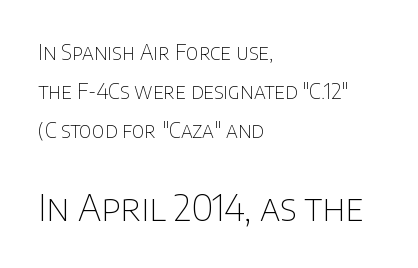
Style check: upright. Grotesque or geometric, the face here clearly has no serifs. Of the two passages, the one underneath uses the larger point size. Heaviness? Minimal to ordinary, like unemphasized prose.
